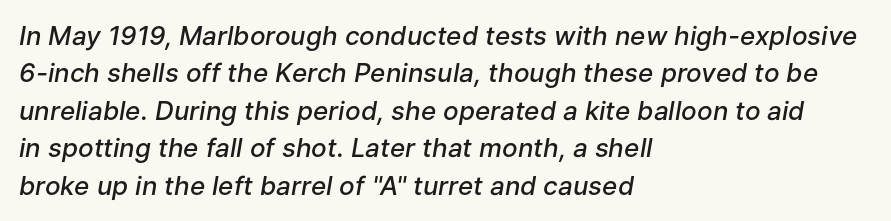
The image shows 26 px text type, italic (leaning right); set left-aligned, normal line spacing (1.44x), normal letter spacing, not underlined.
